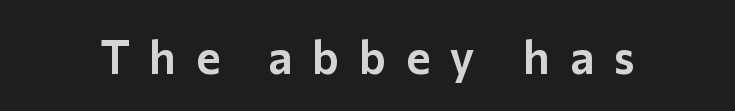
These lines are rendered in a variable-pitch font. Every stem runs plumb, perpendicular to the baseline. Tracking value appears strongly positive — letters spread wide. Unmarked baselines from the first word to the last. The typeface chosen for these lines omits serifs.
